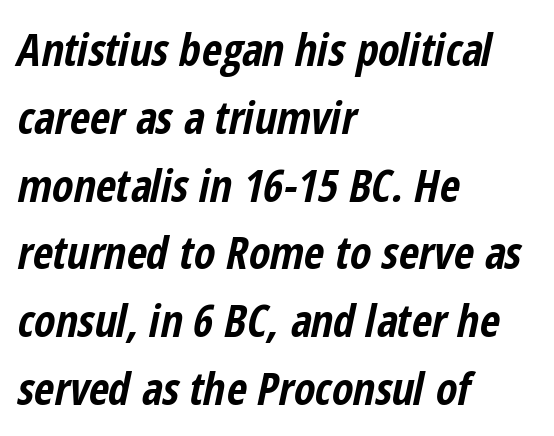
{"italic": "yes", "lean": "right", "slant_degrees": 12, "bold": "yes", "weight": "bold", "width": "condensed", "stroke_contrast": "low", "x_height": "medium", "monospaced": "no", "underline": "no", "align": "left", "line_spacing": "normal", "line_spacing_ratio": 1.54, "letter_spacing": "normal", "letter_spacing_em": 0.0, "glyph_px": 44}
